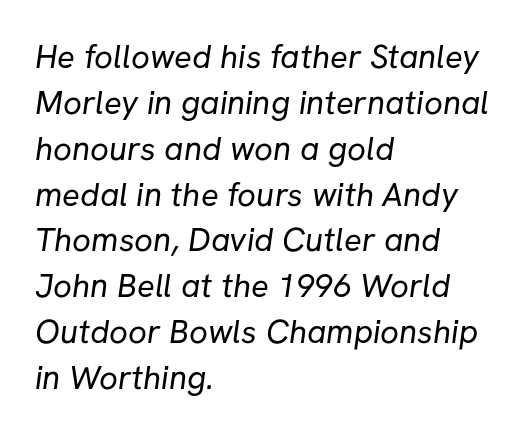
Q: Is the text bold? A: No.
Q: Is the typeface a serif or a sans-serif typeface? A: Sans-serif.
Q: Is the text underlined? A: No.
Q: How is the paragraph aligned? A: Left-aligned.
Q: Is the spacing between letters normal or unusually wide? A: Normal.
Q: Is the spacing between lines tight, normal or loose? A: Normal.
Q: Width (condensed, normal, or wide)? A: Normal.
Q: Stroke contrast? A: Low.
Q: x-height? A: Medium.
Q: Monospaced? A: No.
